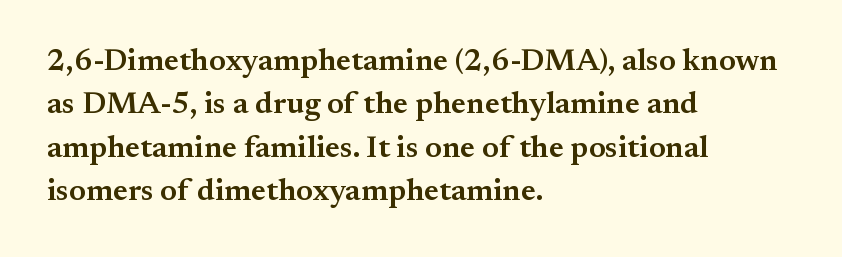
Q: Is the text bold? A: Semi-bold.
Q: Is the text italic (slanted)? A: No, it is upright.
Q: Is the typeface a serif or a sans-serif typeface? A: Serif.
Q: Is the text underlined? A: No.
Q: How is the paragraph aligned? A: Left-aligned.
Q: Is the spacing between letters normal or unusually wide? A: Normal.
Q: Is the spacing between lines tight, normal or loose? A: Normal.
Q: Width (condensed, normal, or wide)? A: Normal.
Q: Stroke contrast? A: Medium.
Q: x-height? A: Small.
Q: Monospaced? A: No.
